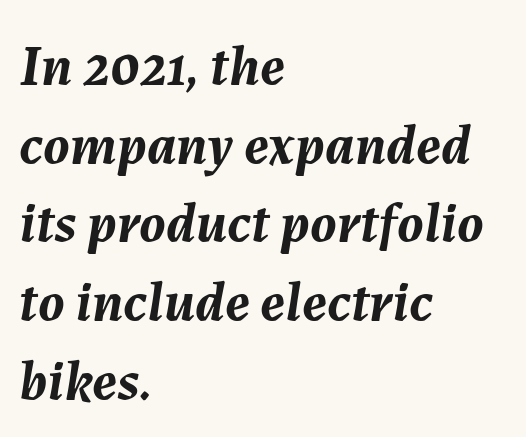
{"italic": "yes", "lean": "right", "slant_degrees": 7, "bold": "yes", "weight": "semibold", "width": "normal", "stroke_contrast": "medium", "x_height": "medium", "monospaced": "no", "underline": "no", "align": "left", "line_spacing": "normal", "line_spacing_ratio": 1.38, "letter_spacing": "normal", "letter_spacing_em": 0.0, "glyph_px": 57}
